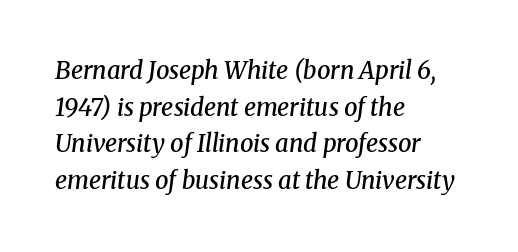
Q: Is the text bold? A: Semi-bold.
Q: Is the text italic (slanted)? A: Yes, it leans right by about 8 degrees.
Q: Is the text underlined? A: No.
Q: How is the paragraph aligned? A: Left-aligned.
Q: Is the spacing between letters normal or unusually wide? A: Normal.
Q: Is the spacing between lines tight, normal or loose? A: Normal.
